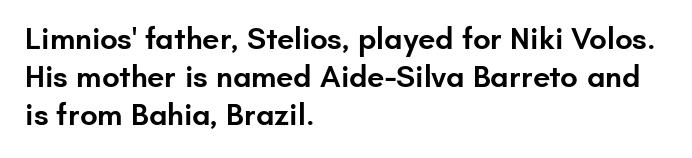
Italic: no, the glyphs are upright roman. The font is running at a semibold setting, under full bold. These lines are set flush left with a ragged right edge. The type family on display is of the sans-serif kind.
